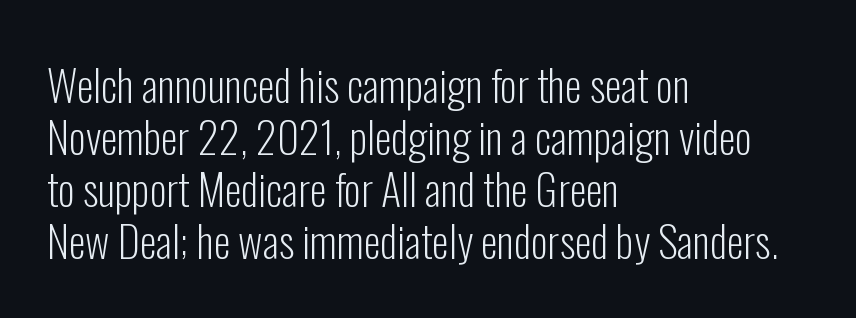
{"serif": "no", "italic": "no", "bold": "no", "weight": "light", "width": "condensed", "stroke_contrast": "low", "x_height": "medium", "monospaced": "no", "underline": "no", "align": "left", "line_spacing_ratio": 1.21, "letter_spacing": "normal", "letter_spacing_em": 0.0, "glyph_px": 43}
